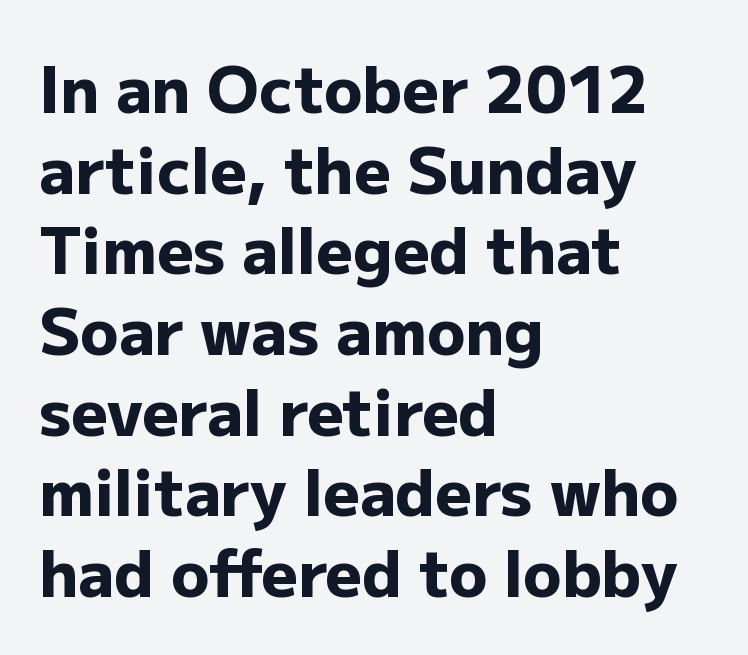
The passage shown is not underscored anywhere. Summary of vertical rhythm: regular, with standard interline spacing. Every character sits straight up, as roman type does. These words are printed bold, with thick strokes throughout. The face used here is rendered with its standard letterfit. The letters advance in unequal steps, a hallmark of proportional type.
